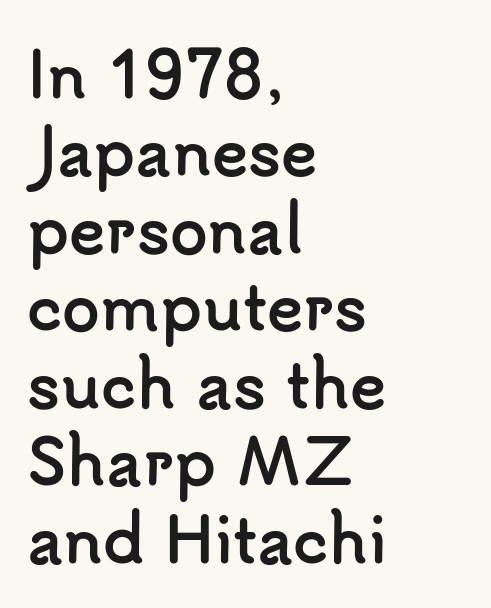
Q: Is the text bold? A: Yes.
Q: Is the text italic (slanted)? A: No, it is upright.
Q: Is the typeface a serif or a sans-serif typeface? A: Sans-serif.
Q: Is the text underlined? A: No.
Q: How is the paragraph aligned? A: Left-aligned.
Q: Is the spacing between letters normal or unusually wide? A: Normal.
Q: Is the spacing between lines tight, normal or loose? A: Normal.
Q: Width (condensed, normal, or wide)? A: Normal.
Q: Stroke contrast? A: Low.
Q: x-height? A: Small.
Q: Monospaced? A: No.
